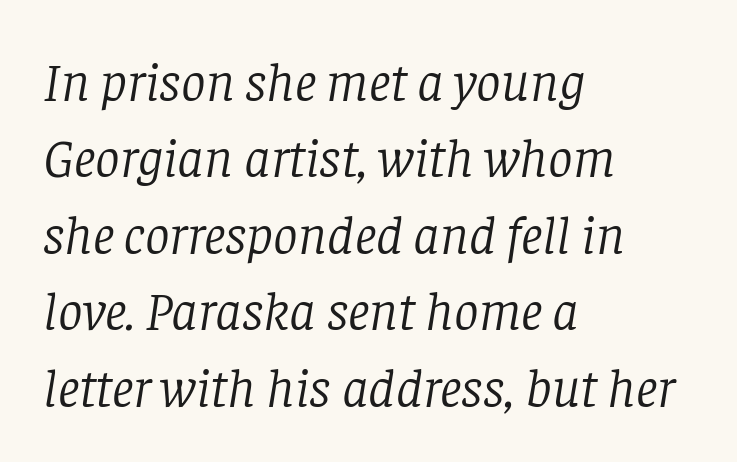
Q: Is the text bold? A: No.
Q: Is the text italic (slanted)? A: Yes, it leans right by about 8 degrees.
Q: Is the typeface a serif or a sans-serif typeface? A: Serif.
Q: Is the text underlined? A: No.
Q: How is the paragraph aligned? A: Left-aligned.
Q: Is the spacing between letters normal or unusually wide? A: Normal.
Q: Is the spacing between lines tight, normal or loose? A: Normal.
Q: Width (condensed, normal, or wide)? A: Normal.
Q: Stroke contrast? A: Low.
Q: x-height? A: Large.
Q: Monospaced? A: No.
